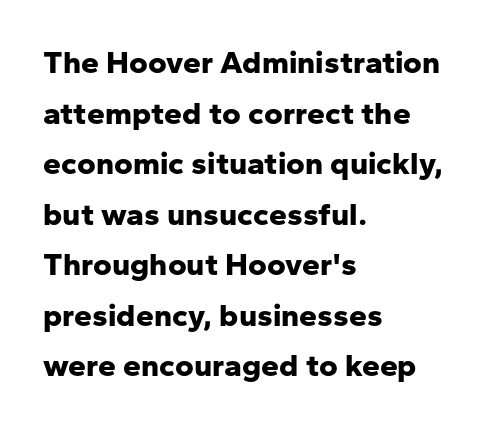
Q: Is the text bold? A: Yes.
Q: Is the text italic (slanted)? A: No, it is upright.
Q: Is the typeface a serif or a sans-serif typeface? A: Sans-serif.
Q: Is the text underlined? A: No.
Q: How is the paragraph aligned? A: Left-aligned.
Q: Is the spacing between letters normal or unusually wide? A: Normal.
Q: Is the spacing between lines tight, normal or loose? A: Normal.
Q: Width (condensed, normal, or wide)? A: Normal.
Q: Stroke contrast? A: Low.
Q: x-height? A: Medium.
Q: Monospaced? A: No.
